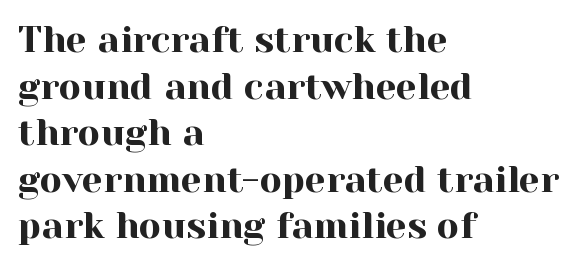
{"serif": "yes", "italic": "no", "width": "normal", "x_height": "medium", "monospaced": "no", "underline": "no", "align": "left", "line_spacing": "normal", "line_spacing_ratio": 1.26, "letter_spacing": "normal", "letter_spacing_em": 0.0, "glyph_px": 37}
